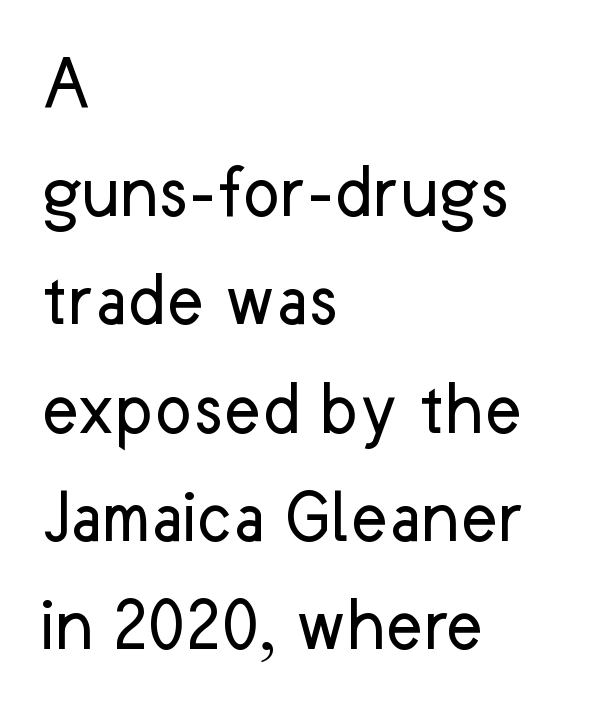
Counters stay open thanks to moderate or lighter strokes. Honestly, the row spacing looks completely unremarkable. The baseline area is clear. You could not count columns in this text — the font is proportionally spaced. Does extra space separate the letters? No, they use regular spacing.
